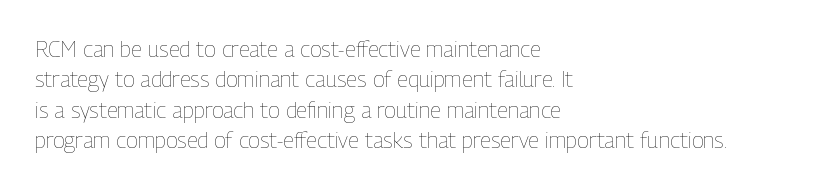
A quiet, ordinary-to-light weight characterises the typeface. The text block is weighted toward the left margin, trailing off unevenly rightward. This rendering leaves character spacing at its baseline value. Characters remain perfectly vertical along every line. The strip under each line holds only bare page.
